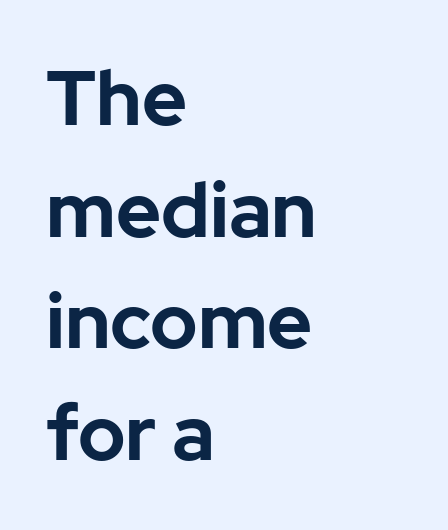
{"serif": "no", "italic": "no", "bold": "yes", "weight": "bold", "width": "normal", "stroke_contrast": "low", "x_height": "medium", "monospaced": "no", "underline": "no", "align": "left", "line_spacing": "normal", "line_spacing_ratio": 1.45, "letter_spacing": "normal", "letter_spacing_em": 0.0, "glyph_px": 77}
